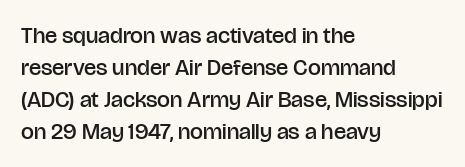
The image shows 23 px text type, upright; set left-aligned, normal line spacing (1.39x), normal letter spacing, not underlined.
